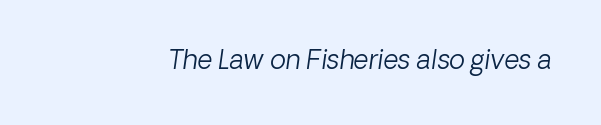
Vertical stems look standard width or narrower in stroke. Unmarked baselines from the first word to the last. There is no visible air inserted between adjacent glyphs.
